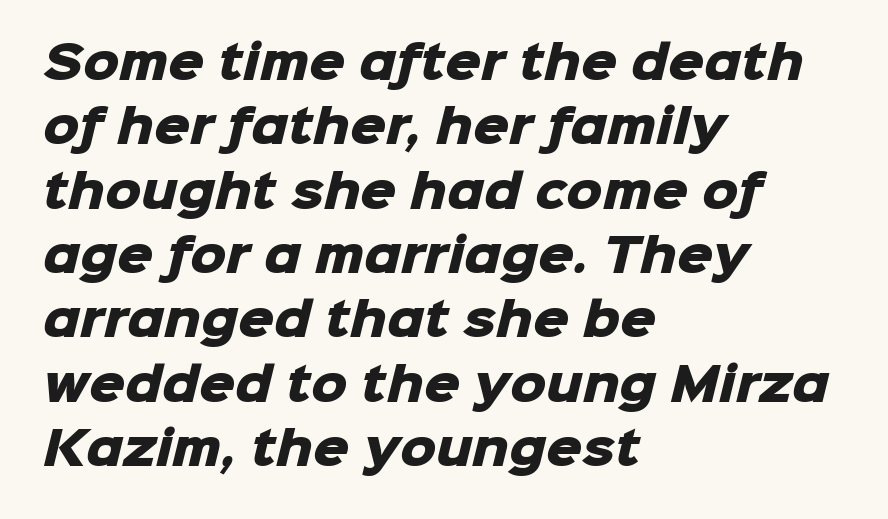
Q: Is the text bold? A: Yes.
Q: Is the typeface a serif or a sans-serif typeface? A: Sans-serif.
Q: Is the text underlined? A: No.
Q: How is the paragraph aligned? A: Left-aligned.
Q: Is the spacing between letters normal or unusually wide? A: Normal.
Q: Is the spacing between lines tight, normal or loose? A: Normal.
Q: Width (condensed, normal, or wide)? A: Normal.
Q: Stroke contrast? A: Low.
Q: x-height? A: Medium.
Q: Monospaced? A: No.
